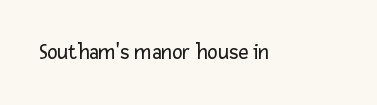
The space directly below the letters is spotless. Quick note: not italic, upright. The line texture is even and compact thanks to regular tracking. These glyphs show unthickened strokes, regular width or finer.
